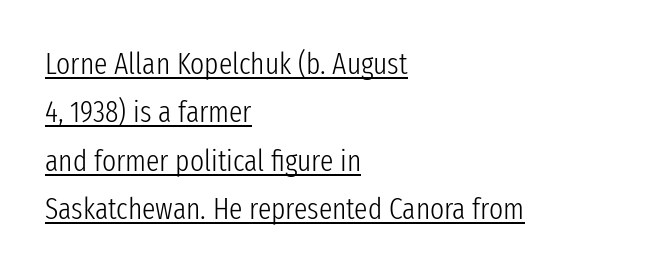
The image shows 30 px light, condensed sans-serif type, upright; set left-aligned, normal line spacing (1.61x), normal letter spacing, underlined; low stroke contrast and a medium x-height.
